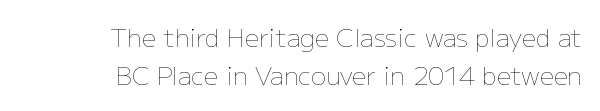
The image shows 25 px text type, upright; set right-aligned, normal line spacing (1.52x), normal letter spacing, not underlined.
